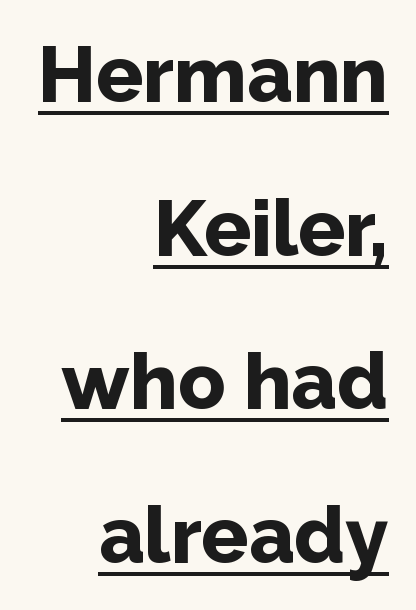
Font category for this specimen: sans-serif. The rendering uses natural spacing where letterforms have individual widths. Each glyph is drawn with heavy, bold strokes. The axis of the letterforms is exactly vertical.
